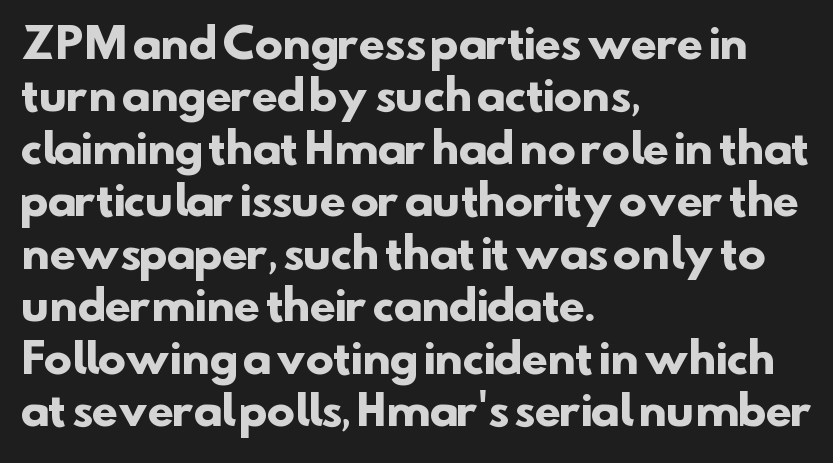
{"serif": "no", "bold": "yes", "weight": "heavy", "width": "normal", "stroke_contrast": "low", "x_height": "small", "monospaced": "no", "underline": "no", "align": "left", "line_spacing": "normal", "line_spacing_ratio": 1.25, "letter_spacing": "normal", "letter_spacing_em": 0.0, "glyph_px": 42}
